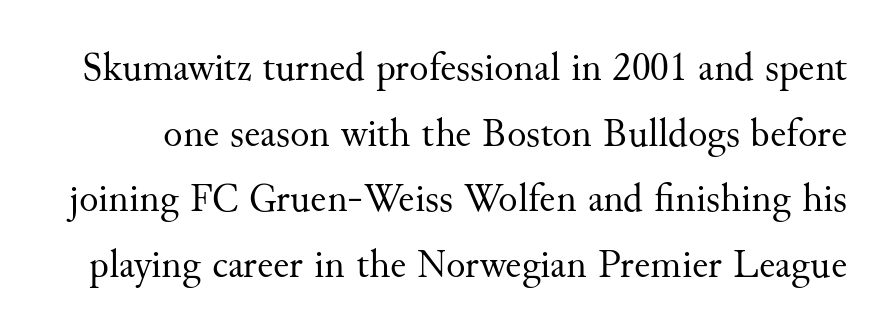
Q: Is the text bold? A: No.
Q: Is the text italic (slanted)? A: No, it is upright.
Q: Is the typeface a serif or a sans-serif typeface? A: Serif.
Q: Is the text underlined? A: No.
Q: Is the spacing between letters normal or unusually wide? A: Normal.
Q: Is the spacing between lines tight, normal or loose? A: Normal.
Q: Width (condensed, normal, or wide)? A: Normal.
Q: Stroke contrast? A: Medium.
Q: x-height? A: Small.
Q: Monospaced? A: No.
